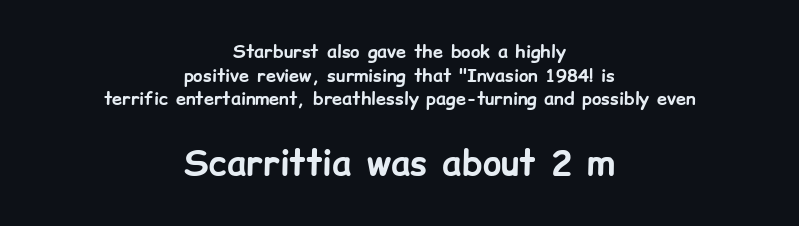
The image shows 35 px bold sans-serif type, upright; set centered, normal line spacing (1.31x), normal letter spacing, not underlined; the second (bottom) block is 1.94x larger; low stroke contrast and a medium x-height.
